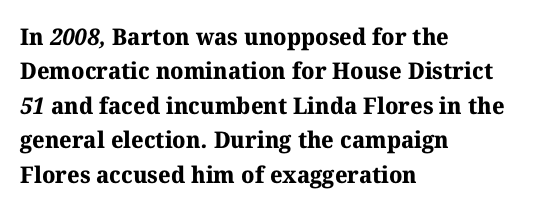
Q: Is the text bold? A: Yes.
Q: Is the text underlined? A: No.
Q: How is the paragraph aligned? A: Left-aligned.
Q: Is the spacing between letters normal or unusually wide? A: Normal.
Q: Is the spacing between lines tight, normal or loose? A: Normal.
